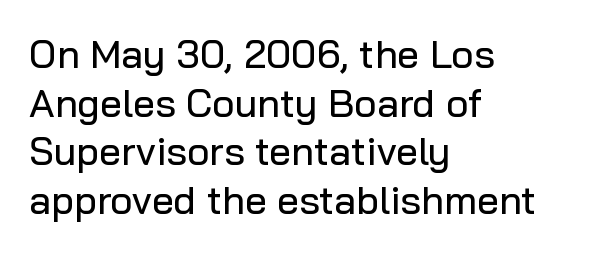
The image shows 39 px sans-serif type, upright; set left-aligned, normal line spacing (1.25x), normal letter spacing, not underlined; low stroke contrast and a medium x-height.
